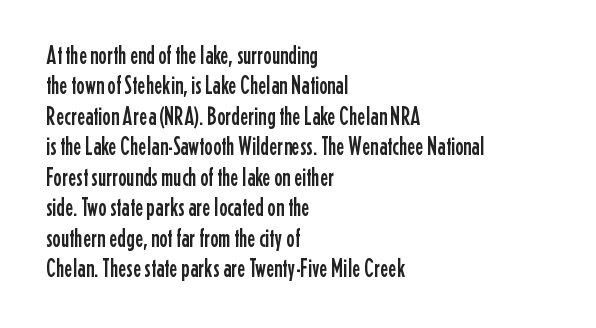
{"italic": "no", "underline": "no", "align": "left", "line_spacing_ratio": 1.22, "letter_spacing": "normal", "letter_spacing_em": 0.0, "glyph_px": 25}
